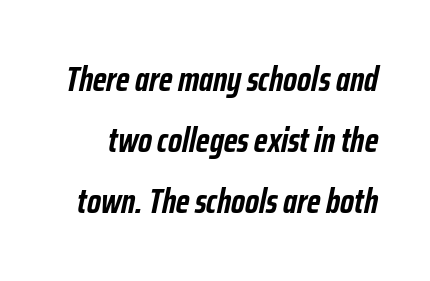
{"italic": "yes", "lean": "right", "slant_degrees": 12, "bold": "yes", "weight": "semibold", "width": "condensed", "stroke_contrast": "low", "x_height": "medium", "monospaced": "no", "underline": "no", "line_spacing_ratio": 1.8, "letter_spacing": "normal", "letter_spacing_em": 0.0, "glyph_px": 34}
